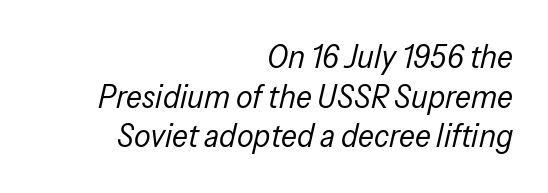
The image shows 33 px regular-weight, condensed type, italic (leaning right); set right-aligned, line spacing 1.2x, normal letter spacing, not underlined; low stroke contrast and a medium x-height.
